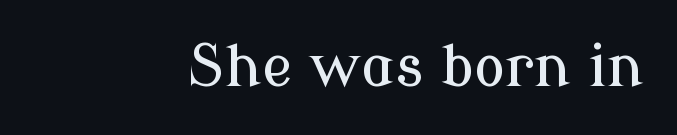
The image shows 58 px serif type, upright; set right-aligned, normal letter spacing, not underlined; low stroke contrast and a medium x-height.
